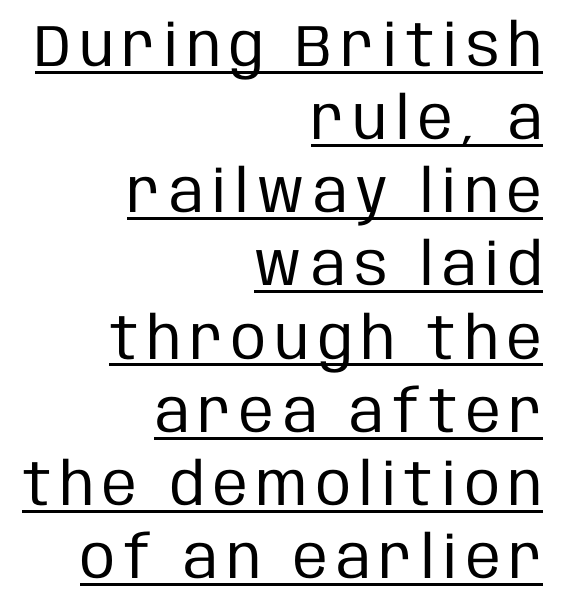
Every character sits straight up, as roman type does. Serif or sans? Sans — the stroke terminals are bare. Each letter keeps its own natural width here, so spacing adapts to shape. Short and long lines alike share a common ending point at right.
